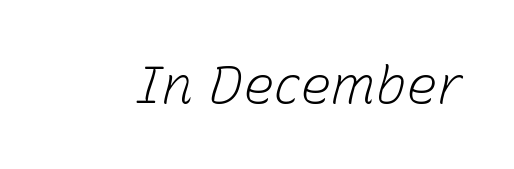
The image shows 52 px light type, italic (leaning right); set normal letter spacing, not underlined; low stroke contrast and a medium x-height.
